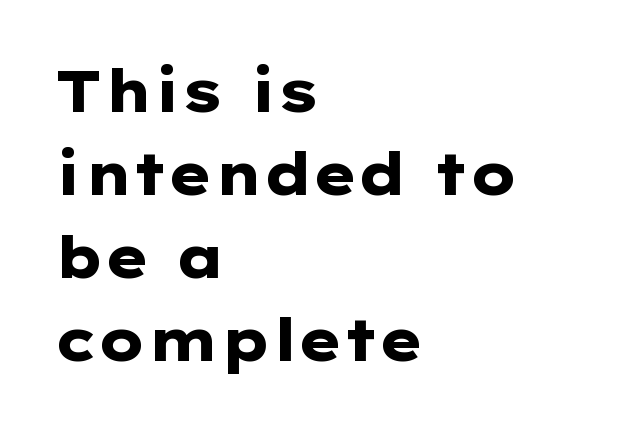
The image shows 58 px heavy, wide sans-serif type, upright; set left-aligned, normal line spacing (1.43x), normal letter spacing, not underlined; low stroke contrast and a medium x-height.
